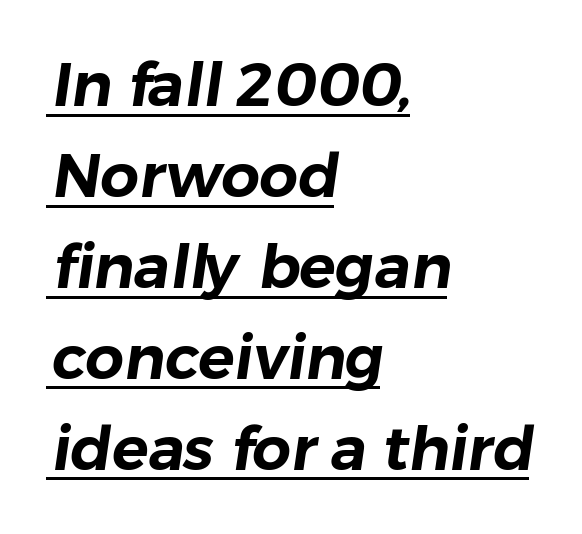
{"serif": "no", "width": "normal", "stroke_contrast": "low", "x_height": "medium", "monospaced": "no", "underline": "yes", "align": "left", "line_spacing": "normal", "line_spacing_ratio": 1.49, "letter_spacing": "normal", "letter_spacing_em": 0.0, "glyph_px": 61}
